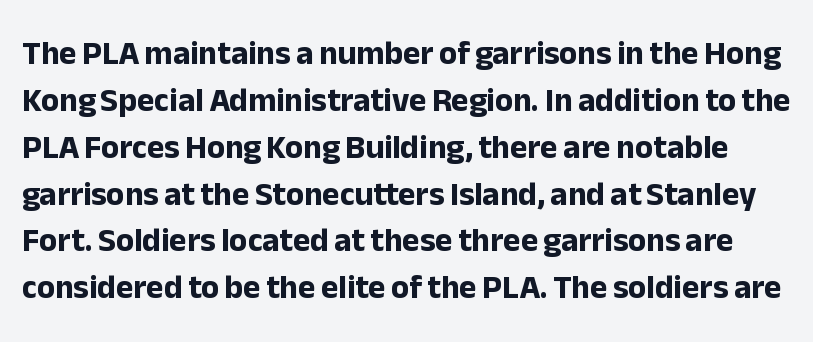
Q: Is the text bold? A: Yes.
Q: Is the text italic (slanted)? A: No, it is upright.
Q: Is the typeface a serif or a sans-serif typeface? A: Sans-serif.
Q: Is the text underlined? A: No.
Q: Is the spacing between letters normal or unusually wide? A: Normal.
Q: Is the spacing between lines tight, normal or loose? A: Normal.
Q: Width (condensed, normal, or wide)? A: Normal.
Q: Stroke contrast? A: Low.
Q: x-height? A: Medium.
Q: Monospaced? A: No.
